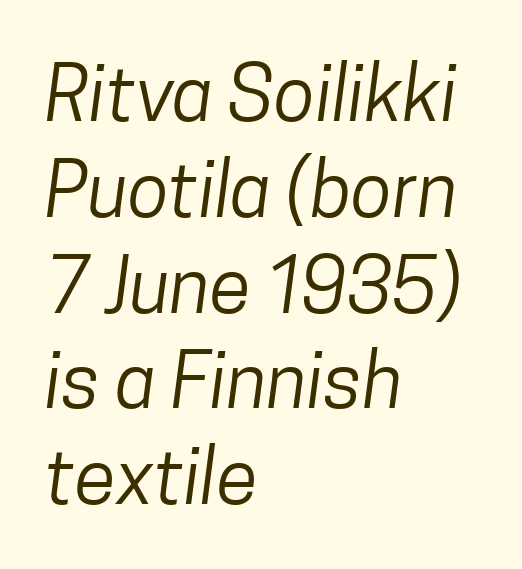
{"serif": "no", "bold": "no", "weight": "regular", "width": "condensed", "stroke_contrast": "low", "x_height": "medium", "monospaced": "no", "underline": "no", "align": "left", "line_spacing": "normal", "line_spacing_ratio": 1.26, "letter_spacing": "normal", "letter_spacing_em": 0.0, "glyph_px": 76}
